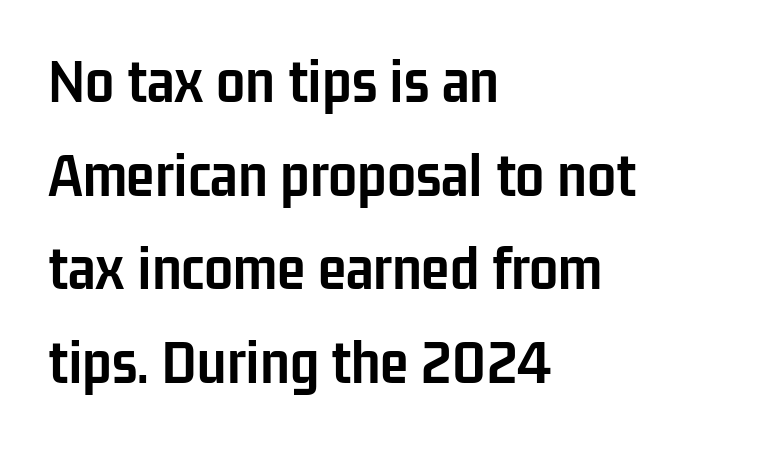
Q: Is the text bold? A: Yes.
Q: Is the text italic (slanted)? A: No, it is upright.
Q: Is the typeface a serif or a sans-serif typeface? A: Sans-serif.
Q: Is the text underlined? A: No.
Q: How is the paragraph aligned? A: Left-aligned.
Q: Is the spacing between letters normal or unusually wide? A: Normal.
Q: Is the spacing between lines tight, normal or loose? A: Normal.
Q: Width (condensed, normal, or wide)? A: Condensed.
Q: Stroke contrast? A: Low.
Q: x-height? A: Medium.
Q: Monospaced? A: No.
